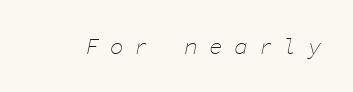
{"italic": "yes", "lean": "right", "slant_degrees": 11, "bold": "no", "underline": "no", "letter_spacing": "wide", "letter_spacing_em": 0.48, "glyph_px": 23}
